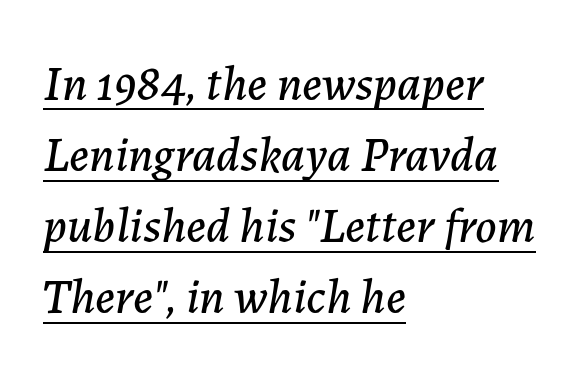
Spacing verdict: proportional, widths tailored to each character. Notice how the passage keeps a crisp vertical edge on the left only. The lines sit at an ordinary, default distance from one another. Compared with typical body copy, the letter spacing here is the same. The font's italic variant was chosen for this text.
